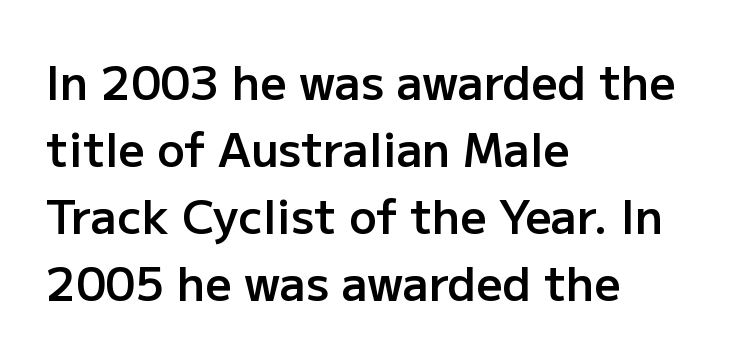
{"serif": "no", "italic": "no", "bold": "semi", "weight": "semibold", "width": "normal", "stroke_contrast": "low", "x_height": "medium", "monospaced": "no", "underline": "no", "align": "left", "line_spacing": "normal", "line_spacing_ratio": 1.46, "letter_spacing": "normal", "letter_spacing_em": 0.0, "glyph_px": 46}
